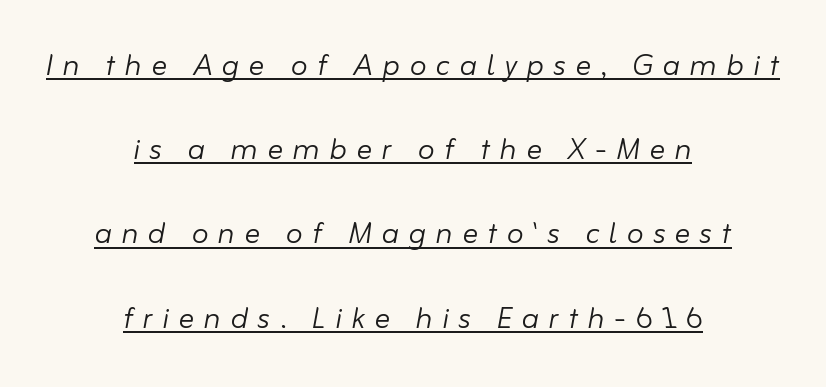
Characters are canted at an angle relative to the baseline's perpendicular. This sample uses expanded letter spacing, leaving extra air between glyphs. The paragraph has two soft edges and a firm central axis. Honestly, the underline is the first thing you notice here. These lines are rendered in a variable-pitch font. No extra ink here — the face is not bold.
